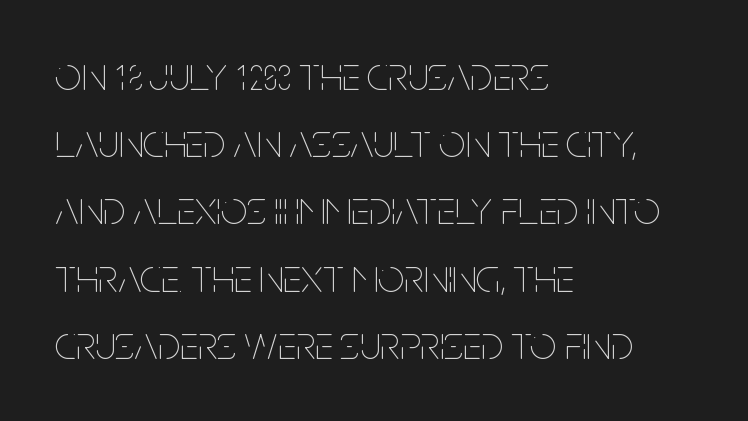
{"italic": "no", "bold": "no", "weight": "thin", "width": "condensed", "stroke_contrast": "low", "x_height": "large", "monospaced": "no", "underline": "no", "align": "left", "line_spacing": "normal", "line_spacing_ratio": 1.43, "letter_spacing": "normal", "letter_spacing_em": 0.0, "glyph_px": 47}
